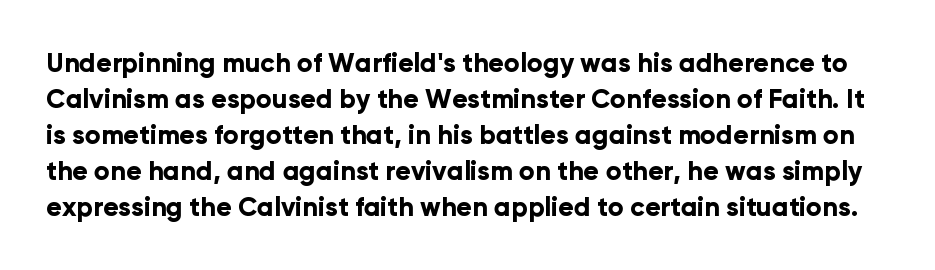
Q: Is the text bold? A: Yes.
Q: Is the text italic (slanted)? A: No, it is upright.
Q: Is the text underlined? A: No.
Q: Is the spacing between letters normal or unusually wide? A: Normal.
Q: Is the spacing between lines tight, normal or loose? A: Normal.
